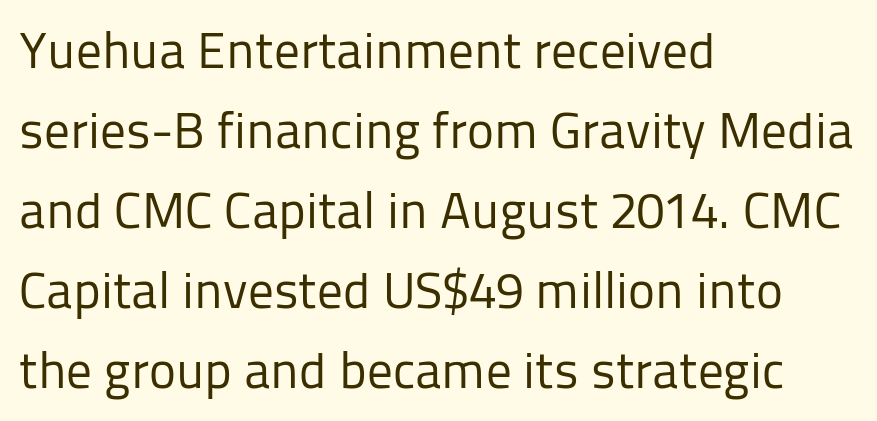
{"serif": "no", "italic": "no", "bold": "no", "weight": "regular", "width": "normal", "stroke_contrast": "low", "x_height": "medium", "monospaced": "no", "underline": "no", "align": "left", "line_spacing": "normal", "line_spacing_ratio": 1.57, "letter_spacing": "normal", "letter_spacing_em": 0.0, "glyph_px": 51}
